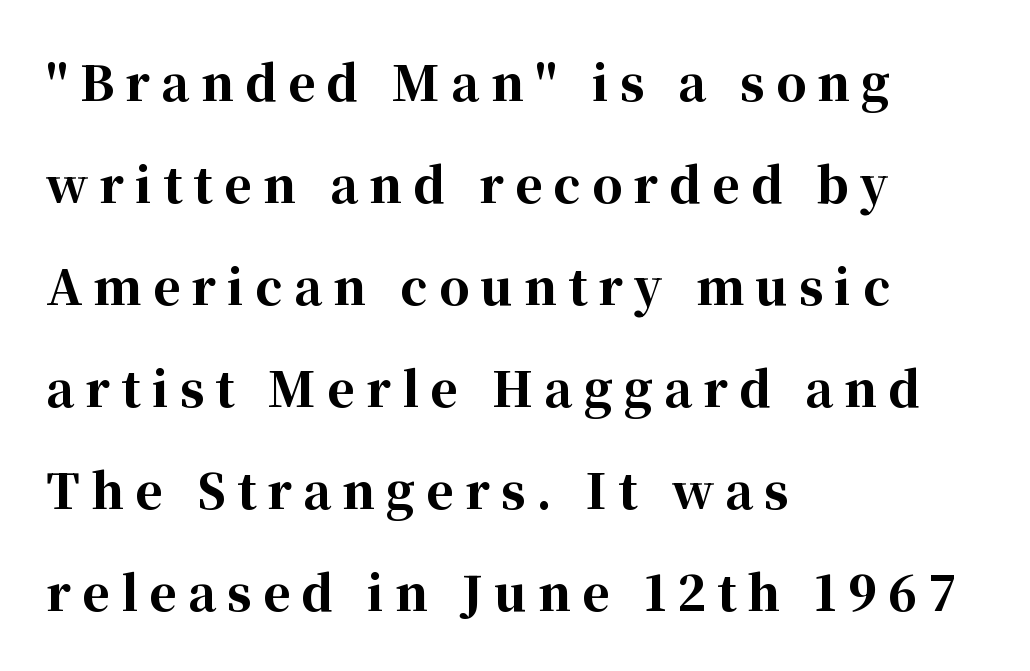
Q: Is the text bold? A: Yes.
Q: Is the text italic (slanted)? A: No, it is upright.
Q: Is the typeface a serif or a sans-serif typeface? A: Serif.
Q: Is the text underlined? A: No.
Q: How is the paragraph aligned? A: Left-aligned.
Q: Is the spacing between letters normal or unusually wide? A: Unusually wide.
Q: Is the spacing between lines tight, normal or loose? A: Loose.
Q: Width (condensed, normal, or wide)? A: Normal.
Q: Stroke contrast? A: High.
Q: x-height? A: Medium.
Q: Monospaced? A: No.
